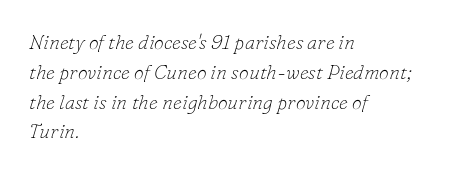
The image shows 20 px text type, italic (leaning right); set left-aligned, normal line spacing (1.49x), normal letter spacing, not underlined.
